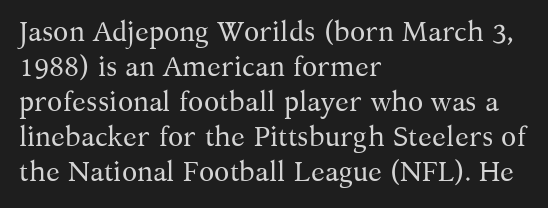
The font is comparable to plain body text, perhaps lighter. Each row of text sits above clean, open space. The tracking reads as untouched default to a designer's eye. A normal amount of white space separates one row of letters from the next. Line beginnings align vertically; line endings do not.
